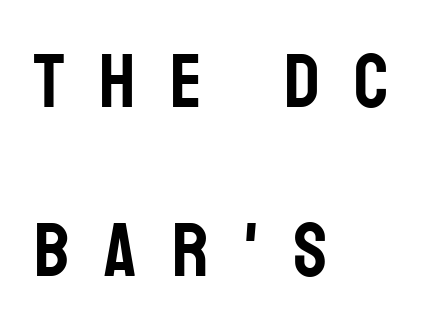
Q: Is the text italic (slanted)? A: No, it is upright.
Q: Is the typeface a serif or a sans-serif typeface? A: Sans-serif.
Q: Is the text underlined? A: No.
Q: How is the paragraph aligned? A: Left-aligned.
Q: Is the spacing between letters normal or unusually wide? A: Unusually wide.
Q: Is the spacing between lines tight, normal or loose? A: Loose.
Q: Width (condensed, normal, or wide)? A: Condensed.
Q: Stroke contrast? A: Low.
Q: x-height? A: Large.
Q: Monospaced? A: No.
